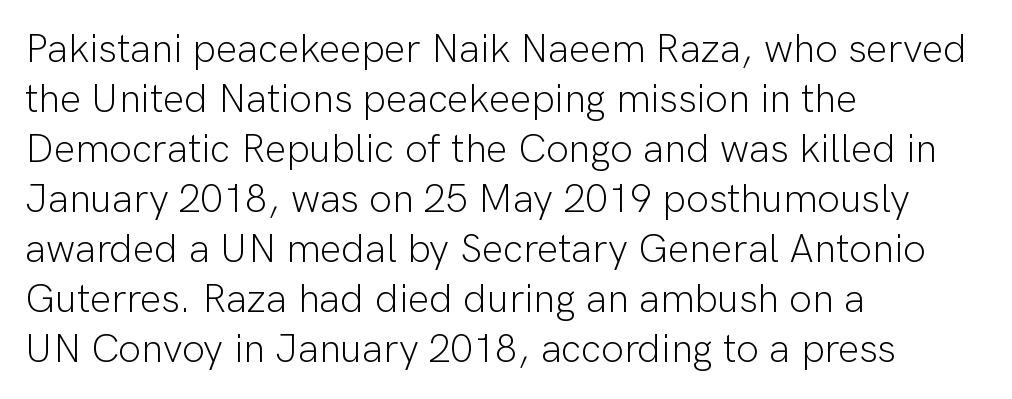
Q: Is the text bold? A: No.
Q: Is the text italic (slanted)? A: No, it is upright.
Q: Is the typeface a serif or a sans-serif typeface? A: Sans-serif.
Q: Is the text underlined? A: No.
Q: How is the paragraph aligned? A: Left-aligned.
Q: Is the spacing between letters normal or unusually wide? A: Normal.
Q: Is the spacing between lines tight, normal or loose? A: Normal.
Q: Width (condensed, normal, or wide)? A: Normal.
Q: Stroke contrast? A: Low.
Q: x-height? A: Medium.
Q: Monospaced? A: No.
